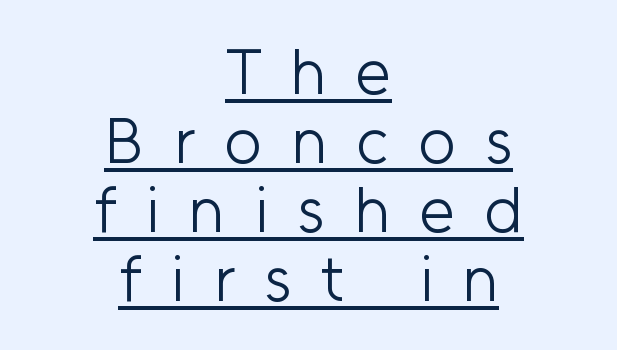
A continuous stroke trails under the words, as in a hyperlink. Compared with a flush-left layout, this one balances lines on the center instead. Quick note: interline space is minimal. Ink coverage per letter is moderate at most. Character widths vary here, with narrow letters taking less room than wide ones. This rendering employs a face without finishing strokes, i.e., a sans-serif.
